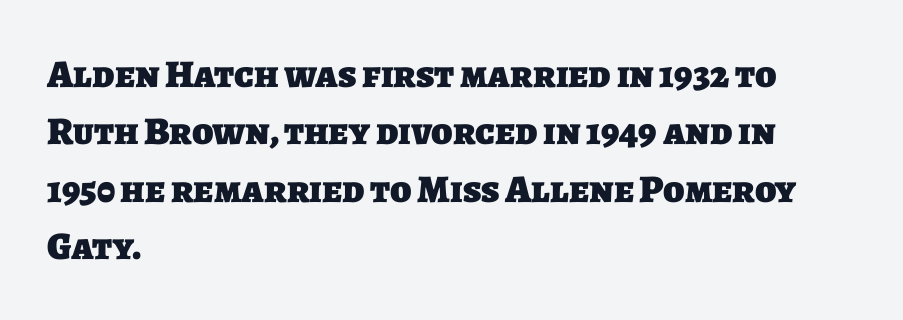
Q: Is the text bold? A: Yes.
Q: Is the typeface a serif or a sans-serif typeface? A: Sans-serif.
Q: Is the text underlined? A: No.
Q: How is the paragraph aligned? A: Left-aligned.
Q: Is the spacing between letters normal or unusually wide? A: Normal.
Q: Is the spacing between lines tight, normal or loose? A: Normal.
Q: Width (condensed, normal, or wide)? A: Normal.
Q: Stroke contrast? A: Low.
Q: x-height? A: Large.
Q: Monospaced? A: No.
